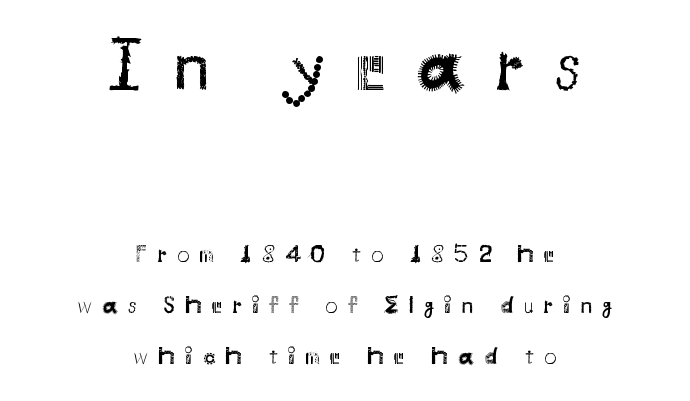
Q: Is the text bold? A: No.
Q: Is the text italic (slanted)? A: No, it is upright.
Q: Is the typeface a serif or a sans-serif typeface? A: Sans-serif.
Q: Is the text underlined? A: No.
Q: How is the paragraph aligned? A: Centered.
Q: Is the spacing between letters normal or unusually wide? A: Unusually wide.
Q: Is the spacing between lines tight, normal or loose? A: Loose.
Q: Which block of text is set in a larger size, the first (top) or the second (bottom)? A: The first (top) one.
Q: Width (condensed, normal, or wide)? A: Normal.
Q: Stroke contrast? A: Medium.
Q: x-height? A: Small.
Q: Monospaced? A: No.
